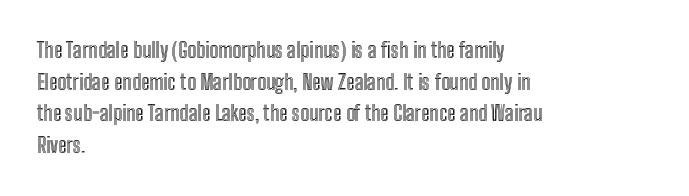
Has an underline been added? It has not. Do the letters lean? They stand straight. Notice how descenders clear the ascenders below comfortably — that's standard leading. The line texture is even and compact thanks to regular tracking.
